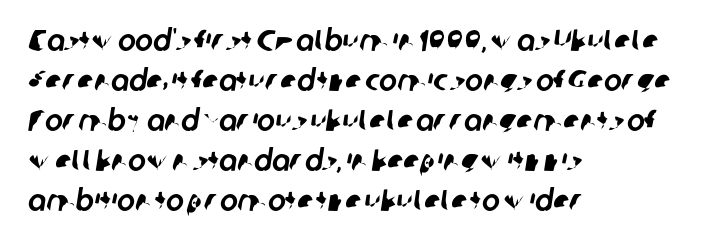
The image shows 30 px sans-serif type; set left-aligned, normal line spacing (1.33x), normal letter spacing, not underlined; low stroke contrast and a medium x-height.
